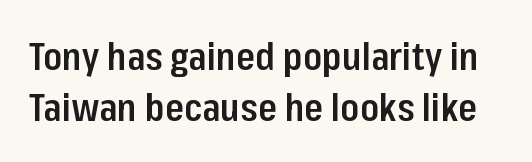
Spacing between characters is what you'd get straight out of the box. Note the varied advance widths — an 'i' is clearly narrower than an 'm'. The lettering holds an erect, upright posture throughout. Look at the stroke-to-counter ratio: somewhat heavy, a semibold.
